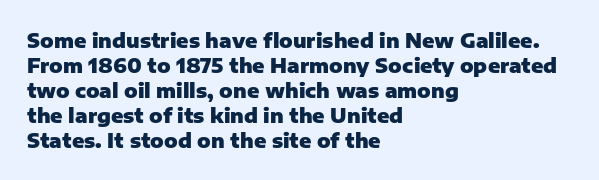
{"italic": "no", "bold": "yes", "underline": "no", "align": "left", "line_spacing": "normal", "line_spacing_ratio": 1.25, "letter_spacing": "normal", "letter_spacing_em": 0.0, "glyph_px": 20}
